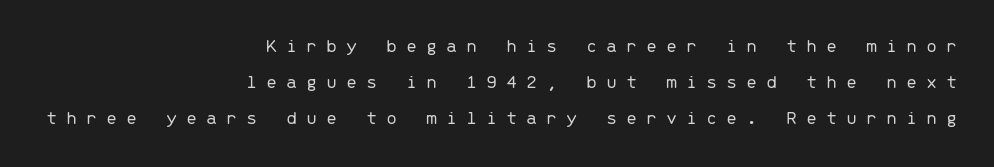
{"italic": "no", "bold": "no", "underline": "no", "align": "right", "line_spacing_ratio": 1.79, "letter_spacing": "wide", "letter_spacing_em": 0.44, "glyph_px": 20}
